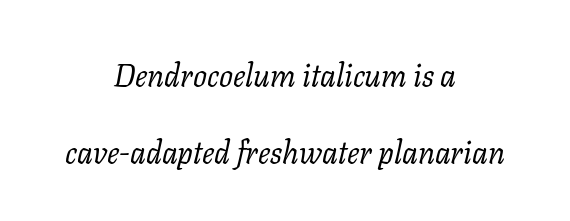
{"serif": "yes", "italic": "yes", "lean": "right", "slant_degrees": 11, "bold": "no", "weight": "regular", "width": "normal", "stroke_contrast": "low", "x_height": "medium", "monospaced": "no", "underline": "no", "align": "center", "line_spacing": "loose", "line_spacing_ratio": 2.48, "letter_spacing": "normal", "letter_spacing_em": 0.0, "glyph_px": 31}
